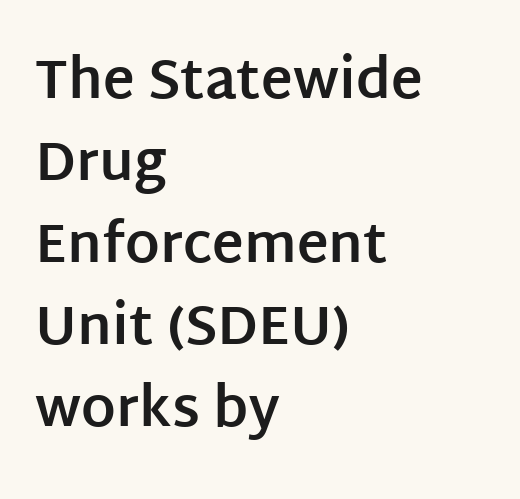
The image shows 54 px bold sans-serif type, upright; set left-aligned, normal line spacing (1.52x), normal letter spacing, not underlined; low stroke contrast and a large x-height.
